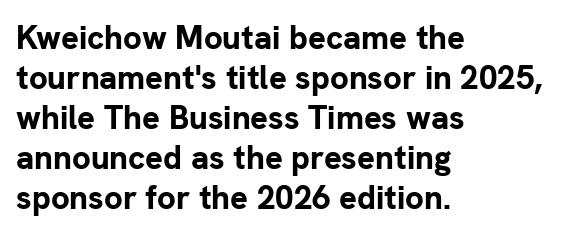
Is the type bold? Yes — the strokes are clearly thick and heavy. Each line starts at the same left margin while the right side varies. This rendering leaves character spacing at its baseline value. Rule under the text: the space is simply empty.
